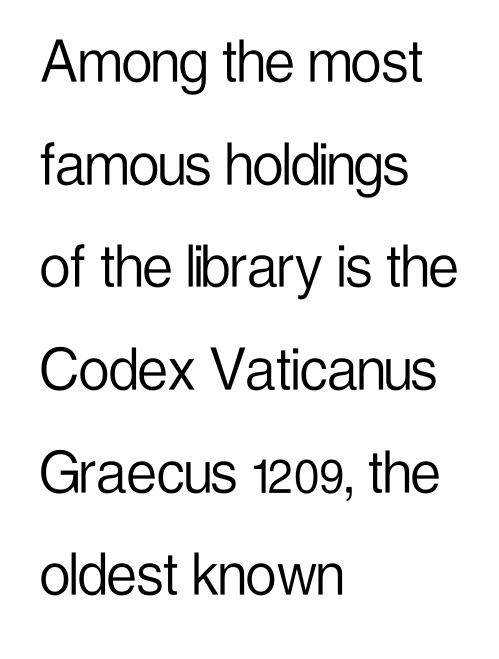
{"serif": "no", "italic": "no", "bold": "no", "weight": "light", "width": "condensed", "stroke_contrast": "low", "x_height": "medium", "monospaced": "no", "underline": "no", "align": "left", "line_spacing": "normal", "line_spacing_ratio": 1.51, "letter_spacing": "normal", "letter_spacing_em": 0.0, "glyph_px": 68}
